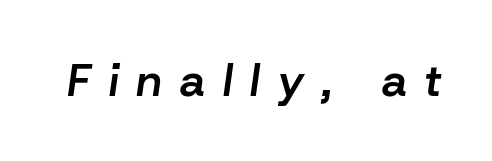
Q: Is the text bold? A: Semi-bold.
Q: Is the text italic (slanted)? A: Yes, it leans right by about 8 degrees.
Q: Is the text underlined? A: No.
Q: Is the spacing between letters normal or unusually wide? A: Unusually wide.
Q: Width (condensed, normal, or wide)? A: Normal.
Q: Stroke contrast? A: Low.
Q: x-height? A: Medium.
Q: Monospaced? A: No.
